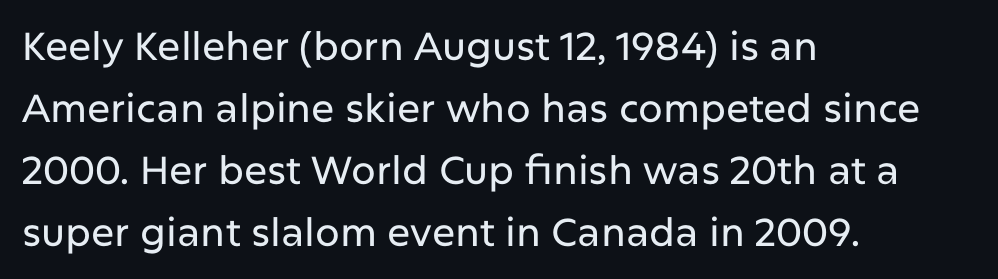
The image shows 39 px sans-serif type, upright; set left-aligned, normal line spacing (1.59x), normal letter spacing, not underlined; low stroke contrast and a medium x-height.
